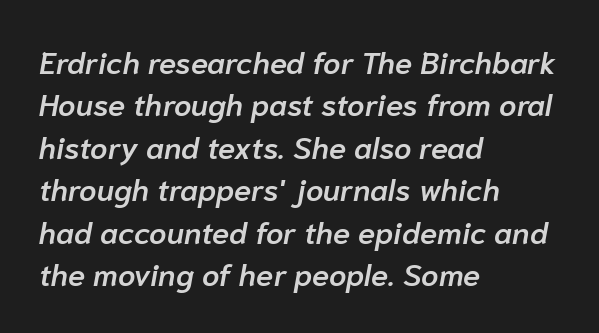
The image shows 31 px semibold type, italic (leaning right); set left-aligned, normal line spacing (1.37x), normal letter spacing, not underlined; low stroke contrast and a medium x-height.
